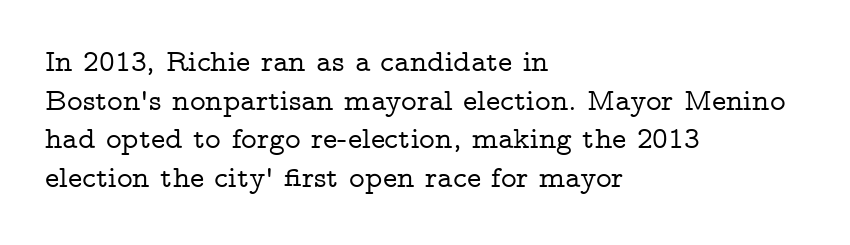
The image shows 30 px wide serif type, upright; set left-aligned, normal line spacing (1.29x), normal letter spacing, not underlined; low stroke contrast and a medium x-height.
